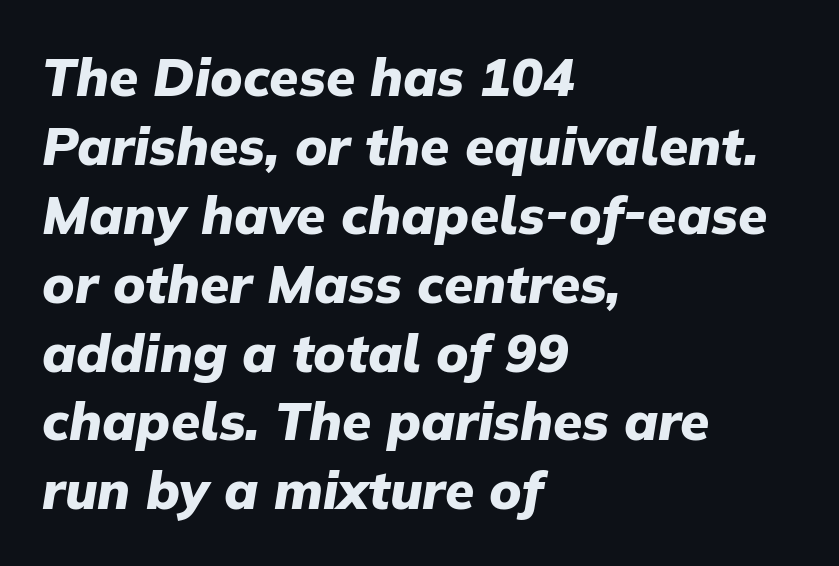
Q: Is the text bold? A: Yes.
Q: Is the text italic (slanted)? A: Yes, it leans right by about 9 degrees.
Q: Is the text underlined? A: No.
Q: How is the paragraph aligned? A: Left-aligned.
Q: Is the spacing between letters normal or unusually wide? A: Normal.
Q: Is the spacing between lines tight, normal or loose? A: Normal.
Q: Width (condensed, normal, or wide)? A: Normal.
Q: Stroke contrast? A: Low.
Q: x-height? A: Medium.
Q: Monospaced? A: No.
